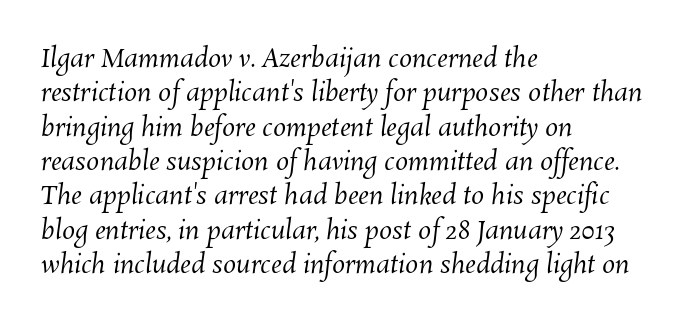
The image shows 26 px text type; set left-aligned, normal line spacing (1.32x), normal letter spacing, not underlined.
